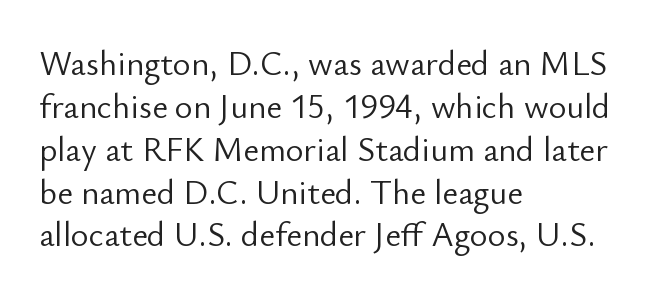
{"serif": "no", "italic": "no", "bold": "no", "weight": "light", "width": "normal", "stroke_contrast": "low", "x_height": "small", "monospaced": "no", "underline": "no", "align": "left", "line_spacing": "normal", "line_spacing_ratio": 1.26, "letter_spacing": "normal", "letter_spacing_em": 0.0, "glyph_px": 34}
